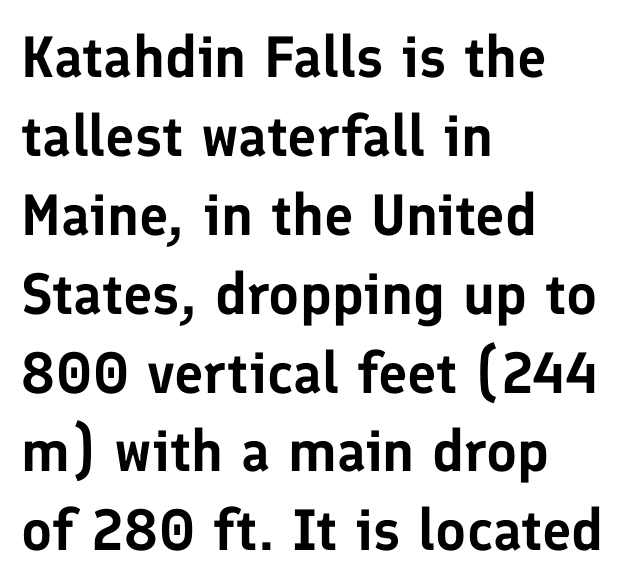
The type sits square on the baseline with zero lean. Each letter's strokes conclude bluntly, with no projecting serifs. The rendering keeps characters at their native spacing. The rendering uses a moderate line-height, typical for paragraphs.
